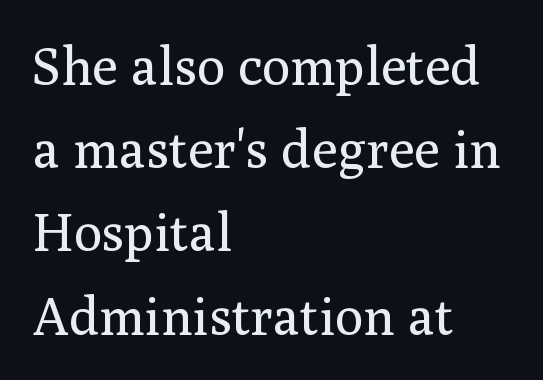
The image shows 53 px regular-weight serif type, upright; set left-aligned, normal line spacing (1.57x), normal letter spacing, not underlined; medium stroke contrast and a medium x-height.
